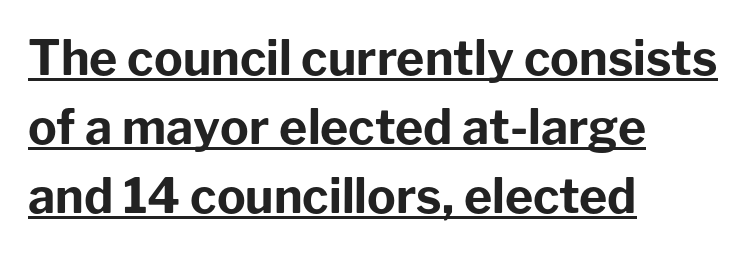
Spacing between characters is what you'd get straight out of the box. Tall strokes in this sample are plumb rather than angled. Look at the stroke-to-counter ratio: heavy, a bold. If you drew a ruler down the left edge, every line would touch it. Vertical spacing — default. The designer went with a sans here, leaving each stem footless.
